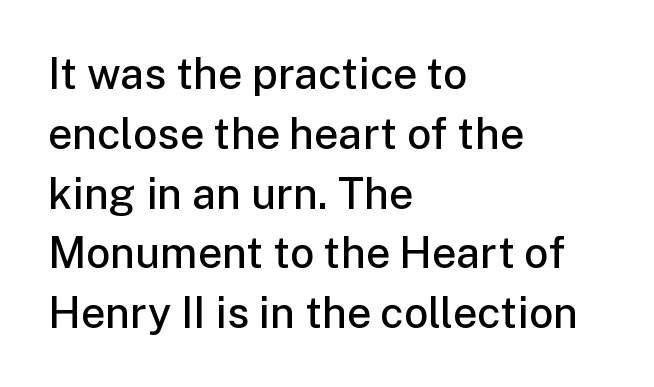
The image shows 43 px semibold sans-serif type, upright; set left-aligned, normal line spacing (1.39x), normal letter spacing, not underlined; low stroke contrast and a medium x-height.
